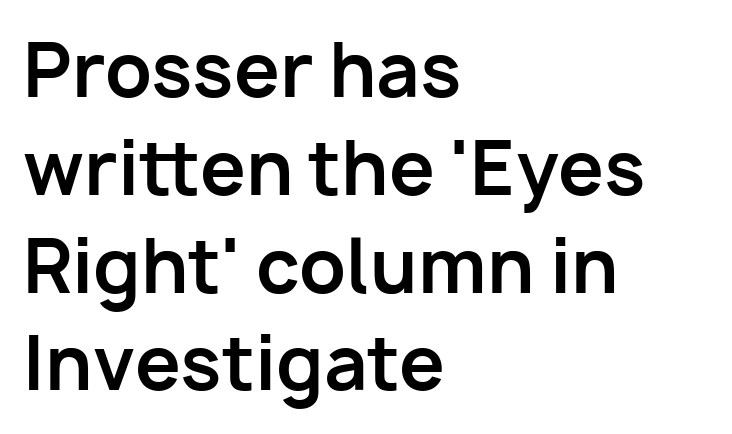
The image shows 73 px bold sans-serif type, upright; set left-aligned, normal line spacing (1.34x), normal letter spacing, not underlined; low stroke contrast and a medium x-height.
